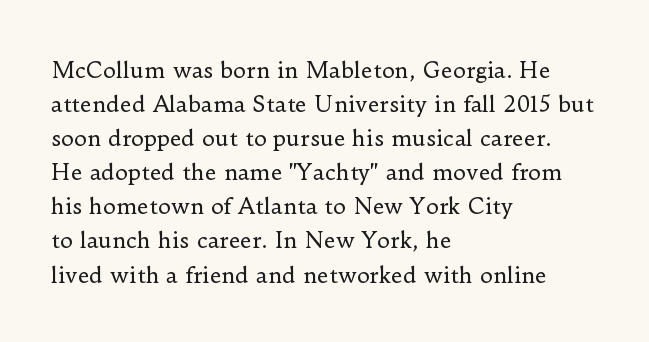
Q: Is the text bold? A: No.
Q: Is the text italic (slanted)? A: No, it is upright.
Q: Is the text underlined? A: No.
Q: How is the paragraph aligned? A: Left-aligned.
Q: Is the spacing between letters normal or unusually wide? A: Normal.
Q: Is the spacing between lines tight, normal or loose? A: Normal.
